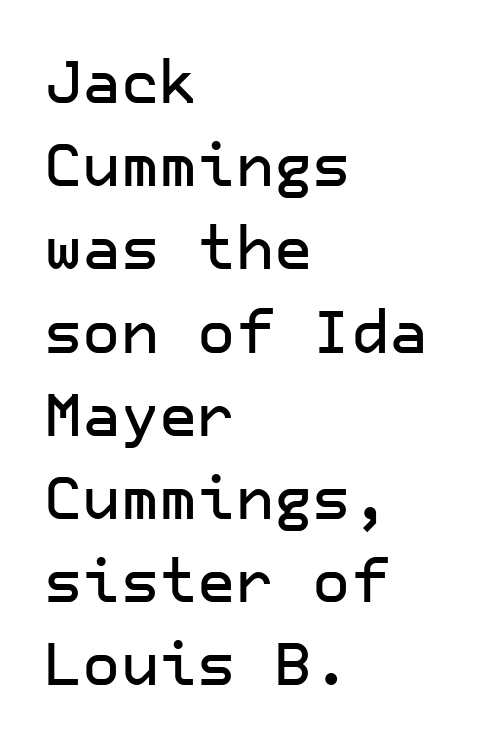
The letters carry no serifs — their stems end cleanly without finishing strokes. This sample is left-justified, so line endings fall wherever the words run out. Nobody drew a line under any word here. Honestly, the row spacing looks completely unremarkable.
